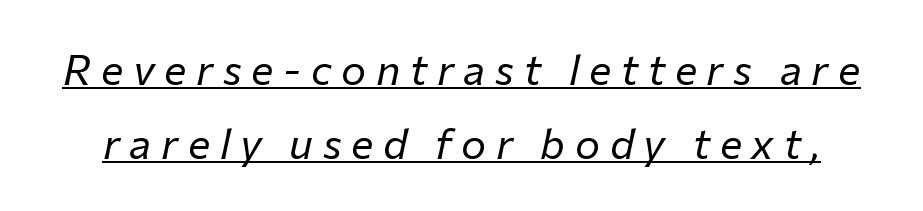
Q: Is the text bold? A: No.
Q: Is the text italic (slanted)? A: Yes, it leans right by about 12 degrees.
Q: Is the text underlined? A: Yes.
Q: Is the spacing between letters normal or unusually wide? A: Unusually wide.
Q: Width (condensed, normal, or wide)? A: Normal.
Q: Stroke contrast? A: Low.
Q: x-height? A: Medium.
Q: Monospaced? A: No.
